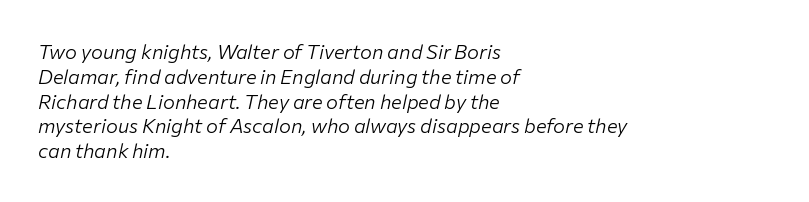
The image shows 20 px text type, italic (leaning right); set left-aligned, line spacing 1.24x, normal letter spacing, not underlined.
